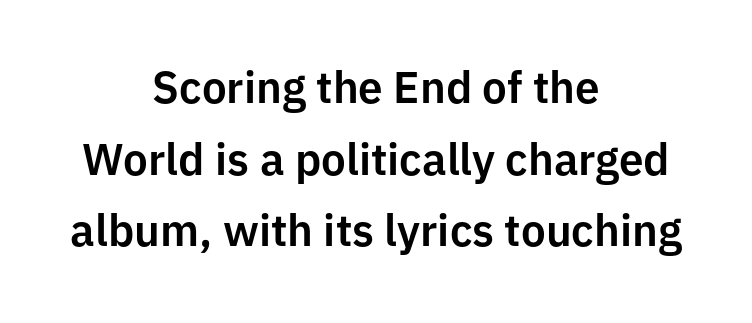
Each letter keeps its own natural width here, so spacing adapts to shape. The line-height multiplier appears to be the usual default. Inter-character spacing is left at the font's built-in metrics. This sample is center-justified, so both line endings float freely. Descenders hang freely into open space. These lines are composed in type without serifs.
